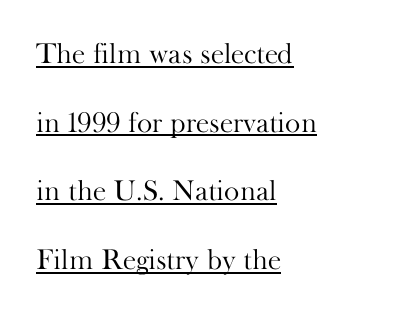
{"serif": "yes", "italic": "no", "bold": "no", "weight": "light", "width": "normal", "stroke_contrast": "high", "x_height": "small", "monospaced": "no", "underline": "yes", "align": "left", "line_spacing": "loose", "line_spacing_ratio": 2.37, "letter_spacing": "normal", "letter_spacing_em": 0.0, "glyph_px": 29}
